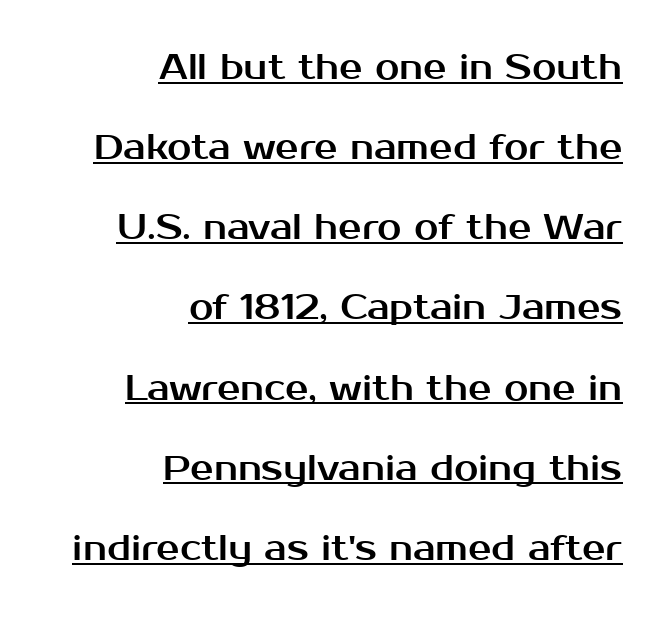
The image shows 35 px sans-serif type, upright; set right-aligned, loose line spacing (2.29x), normal letter spacing, underlined; medium stroke contrast and a medium x-height.
